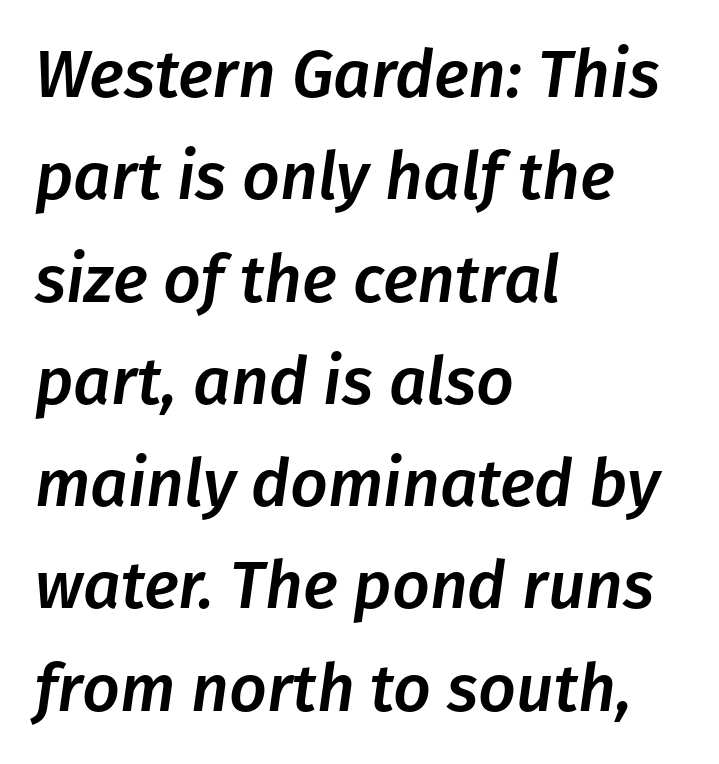
Q: Is the text italic (slanted)? A: Yes, it leans right by about 8 degrees.
Q: Is the text underlined? A: No.
Q: How is the paragraph aligned? A: Left-aligned.
Q: Is the spacing between letters normal or unusually wide? A: Normal.
Q: Is the spacing between lines tight, normal or loose? A: Normal.
Q: Width (condensed, normal, or wide)? A: Normal.
Q: Stroke contrast? A: Low.
Q: x-height? A: Medium.
Q: Monospaced? A: No.
